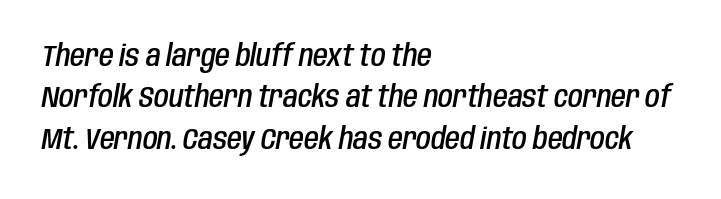
{"italic": "yes", "lean": "right", "slant_degrees": 10, "bold": "semi", "weight": "semibold", "width": "condensed", "stroke_contrast": "low", "x_height": "large", "monospaced": "no", "underline": "no", "align": "left", "line_spacing": "normal", "line_spacing_ratio": 1.38, "letter_spacing": "normal", "letter_spacing_em": 0.0, "glyph_px": 30}
